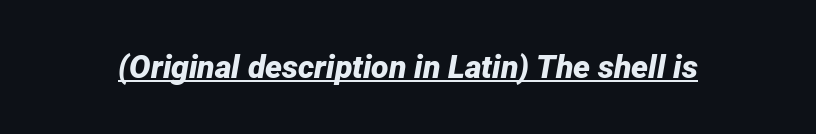
The image shows 32 px bold type, italic (leaning right); set normal letter spacing, underlined; low stroke contrast and a medium x-height.
